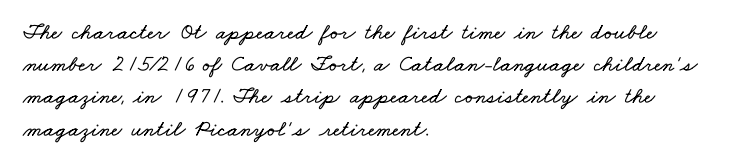
Q: Is the text underlined? A: No.
Q: How is the paragraph aligned? A: Left-aligned.
Q: Is the spacing between letters normal or unusually wide? A: Normal.
Q: Is the spacing between lines tight, normal or loose? A: Normal.
